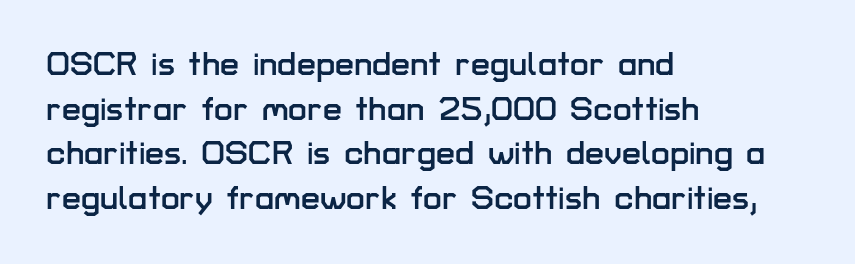
The passage shown is typeset with a sans-serif family. Character widths vary here, with narrow letters taking less room than wide ones. Vertically, the passage feels balanced, rows spaced as you'd expect. Between one letter and the next there's only the usual sliver of space. These lines stack with their left ends in a neat column. In terms of posture, this sample is upright.
